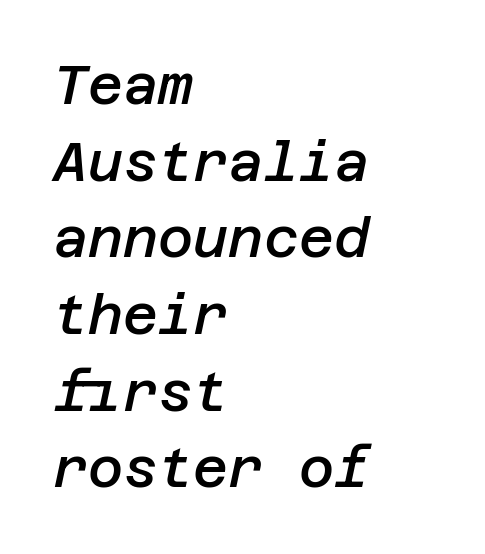
The image shows 54 px semibold type, italic (leaning right); set left-aligned, normal line spacing (1.42x), normal letter spacing, not underlined; low stroke contrast and a large x-height.
